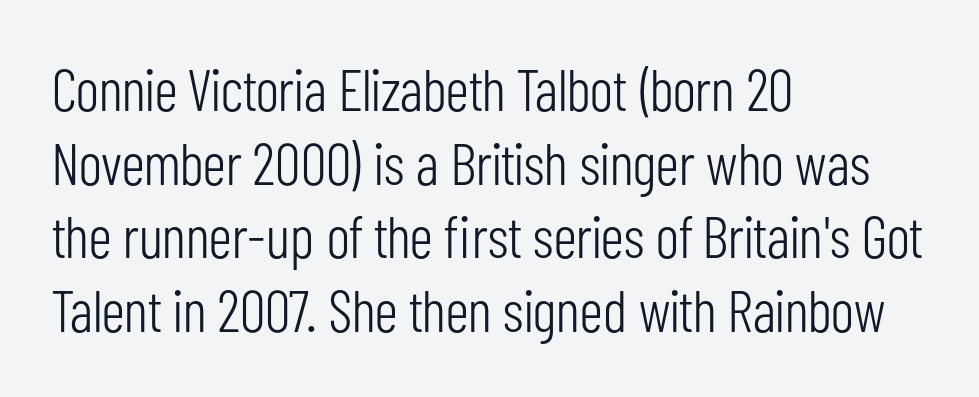
I'd call this a sans setting — the letters go barefoot. Short note: letters normally spaced. Rendered with straight, roman letterforms. How would I describe the line gaps? Plain and ordinary.
